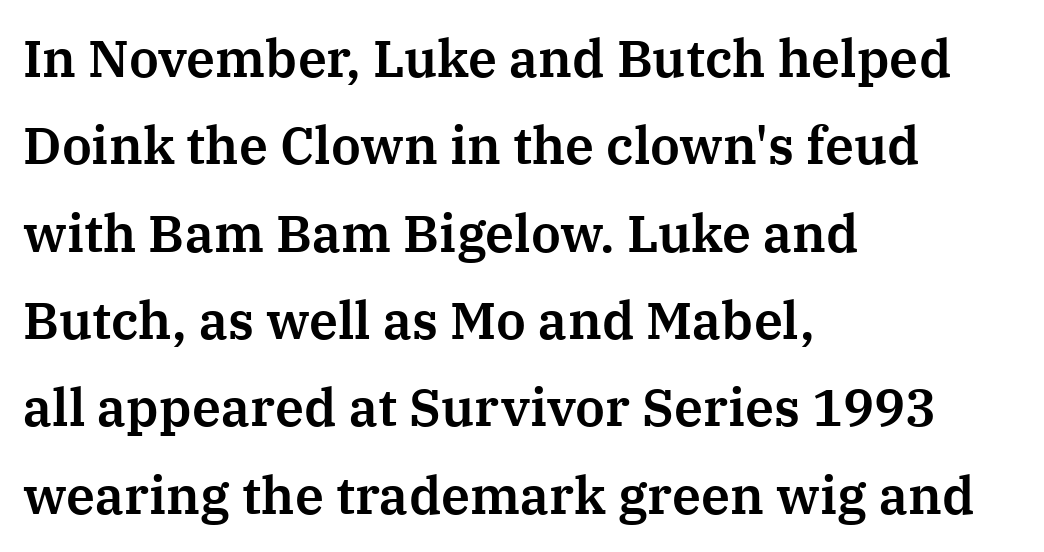
Q: Is the text italic (slanted)? A: No, it is upright.
Q: Is the typeface a serif or a sans-serif typeface? A: Serif.
Q: Is the text underlined? A: No.
Q: How is the paragraph aligned? A: Left-aligned.
Q: Is the spacing between letters normal or unusually wide? A: Normal.
Q: Is the spacing between lines tight, normal or loose? A: Normal.
Q: Width (condensed, normal, or wide)? A: Normal.
Q: Stroke contrast? A: Medium.
Q: x-height? A: Medium.
Q: Monospaced? A: No.
